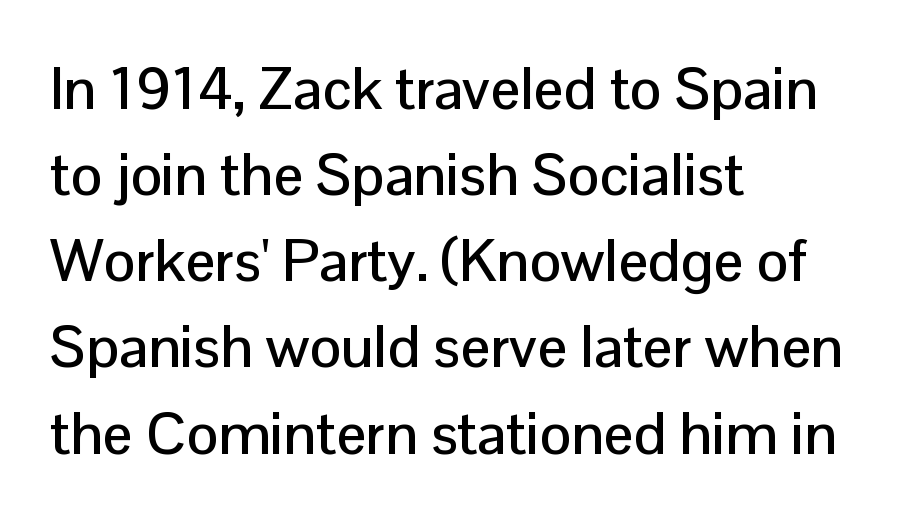
The image shows 59 px sans-serif type, upright; set left-aligned, normal line spacing (1.46x), normal letter spacing, not underlined; low stroke contrast and a medium x-height.
